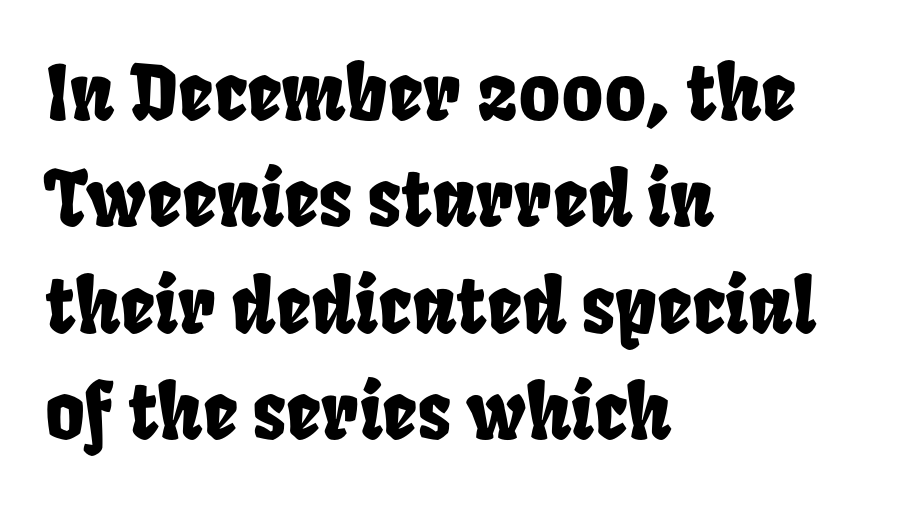
Q: Is the text underlined? A: No.
Q: How is the paragraph aligned? A: Left-aligned.
Q: Is the spacing between letters normal or unusually wide? A: Normal.
Q: Is the spacing between lines tight, normal or loose? A: Normal.
Q: Width (condensed, normal, or wide)? A: Condensed.
Q: Stroke contrast? A: Low.
Q: x-height? A: Large.
Q: Monospaced? A: No.
